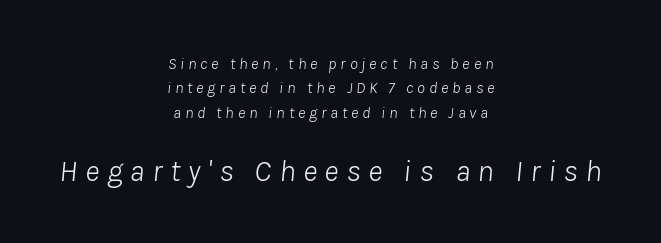
Q: Is the text bold? A: No.
Q: Is the text italic (slanted)? A: Yes, it leans right by about 8 degrees.
Q: Is the text underlined? A: No.
Q: How is the paragraph aligned? A: Centered.
Q: Is the spacing between letters normal or unusually wide? A: Unusually wide.
Q: Is the spacing between lines tight, normal or loose? A: Normal.
Q: Which block of text is set in a larger size, the first (top) or the second (bottom)? A: The second (bottom) one.
Q: Width (condensed, normal, or wide)? A: Normal.
Q: Stroke contrast? A: Low.
Q: x-height? A: Medium.
Q: Monospaced? A: No.
